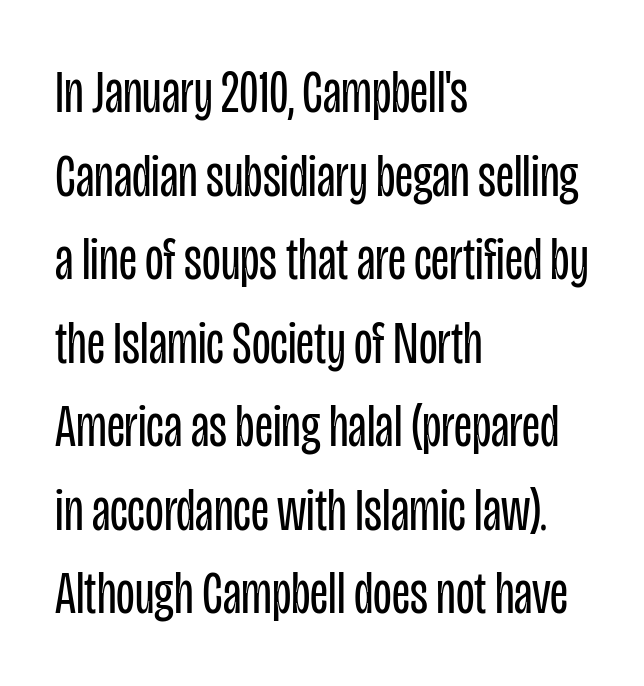
Q: Is the text bold? A: No.
Q: Is the text italic (slanted)? A: No, it is upright.
Q: Is the typeface a serif or a sans-serif typeface? A: Sans-serif.
Q: Is the text underlined? A: No.
Q: How is the paragraph aligned? A: Left-aligned.
Q: Is the spacing between letters normal or unusually wide? A: Normal.
Q: Is the spacing between lines tight, normal or loose? A: Normal.
Q: Width (condensed, normal, or wide)? A: Condensed.
Q: Stroke contrast? A: Low.
Q: x-height? A: Large.
Q: Monospaced? A: No.
